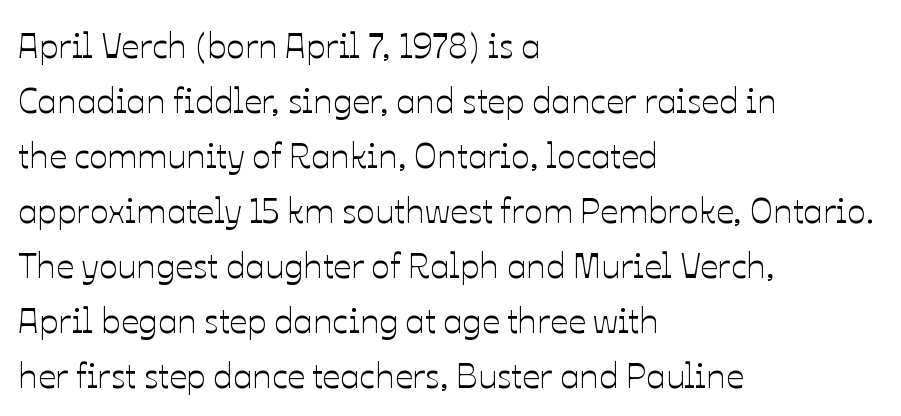
The image shows 35 px text type, upright; set left-aligned, normal line spacing (1.57x), normal letter spacing, not underlined; low stroke contrast and a medium x-height.
